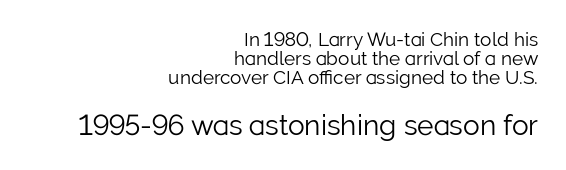
{"serif": "no", "italic": "no", "bold": "no", "weight": "light", "width": "normal", "stroke_contrast": "low", "x_height": "medium", "monospaced": "no", "underline": "no", "align": "right", "line_spacing": "tight", "line_spacing_ratio": 1.01, "letter_spacing": "normal", "letter_spacing_em": 0.0, "larger_block": "second", "size_ratio": 1.47, "glyph_px": 28}
